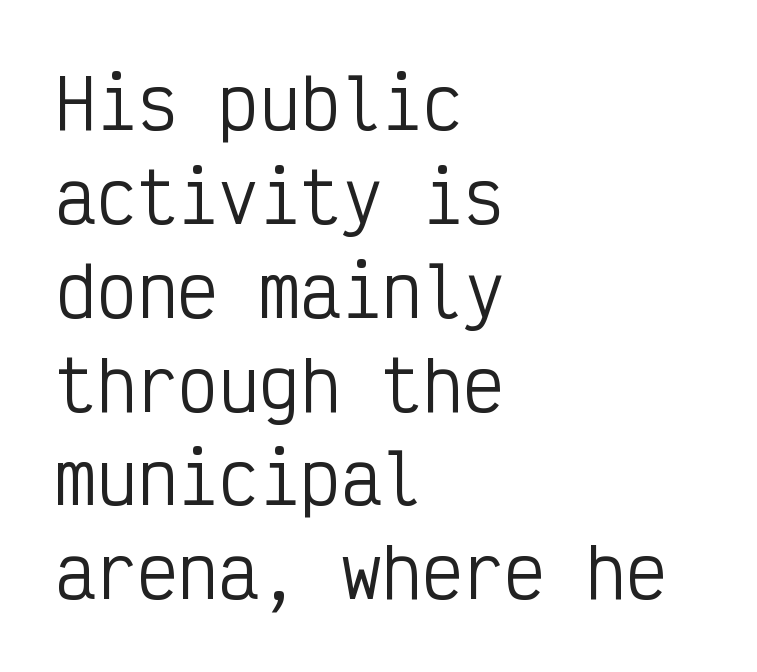
{"serif": "no", "italic": "no", "bold": "no", "weight": "regular", "width": "condensed", "stroke_contrast": "low", "x_height": "medium", "monospaced": "yes", "underline": "no", "align": "left", "line_spacing": "normal", "line_spacing_ratio": 1.38, "letter_spacing": "normal", "letter_spacing_em": 0.0, "glyph_px": 68}
